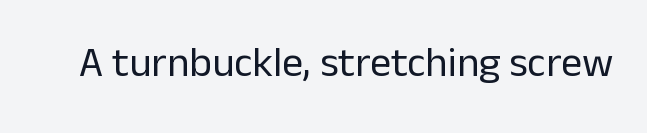
The image shows 42 px regular-weight sans-serif type, upright; set normal letter spacing, not underlined; low stroke contrast and a medium x-height.
